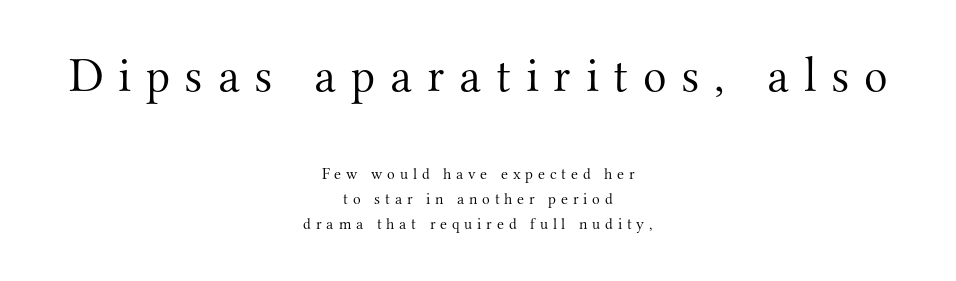
{"serif": "yes", "italic": "no", "bold": "no", "weight": "light", "width": "normal", "stroke_contrast": "medium", "x_height": "small", "monospaced": "no", "underline": "no", "align": "center", "line_spacing": "normal", "line_spacing_ratio": 1.58, "letter_spacing": "wide", "letter_spacing_em": 0.3, "larger_block": "first", "size_ratio": 3.06, "glyph_px": 49}
